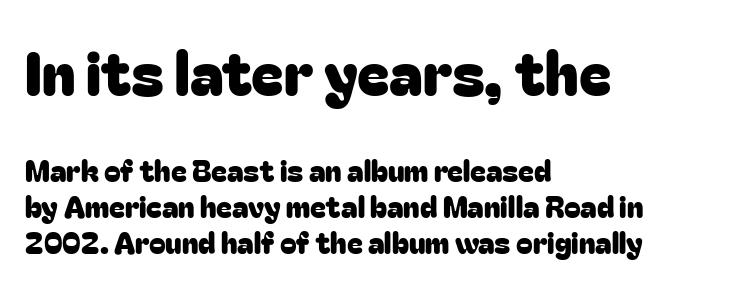
Q: Is the text italic (slanted)? A: No, it is upright.
Q: Is the typeface a serif or a sans-serif typeface? A: Sans-serif.
Q: Is the text underlined? A: No.
Q: How is the paragraph aligned? A: Left-aligned.
Q: Is the spacing between letters normal or unusually wide? A: Normal.
Q: Which block of text is set in a larger size, the first (top) or the second (bottom)? A: The first (top) one.
Q: Width (condensed, normal, or wide)? A: Normal.
Q: Stroke contrast? A: Low.
Q: x-height? A: Medium.
Q: Monospaced? A: No.
